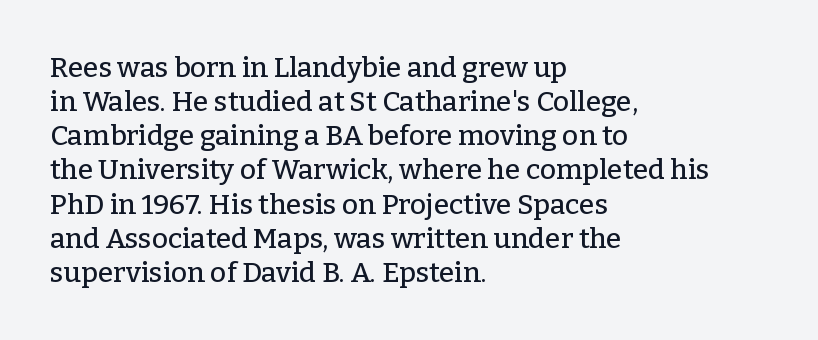
Q: Is the text italic (slanted)? A: No, it is upright.
Q: Is the typeface a serif or a sans-serif typeface? A: Serif.
Q: Is the text underlined? A: No.
Q: How is the paragraph aligned? A: Left-aligned.
Q: Is the spacing between letters normal or unusually wide? A: Normal.
Q: Width (condensed, normal, or wide)? A: Normal.
Q: Stroke contrast? A: Low.
Q: x-height? A: Medium.
Q: Monospaced? A: No.
